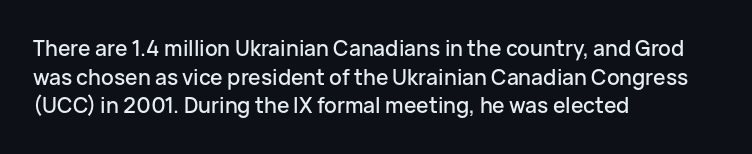
The rendering keeps characters at their native spacing. Does the lettering tilt? It doesn't — this is upright. Descender tails drop into unmarked territory. The lines sit at an ordinary, default distance from one another. One-word summary of the alignment: left.
